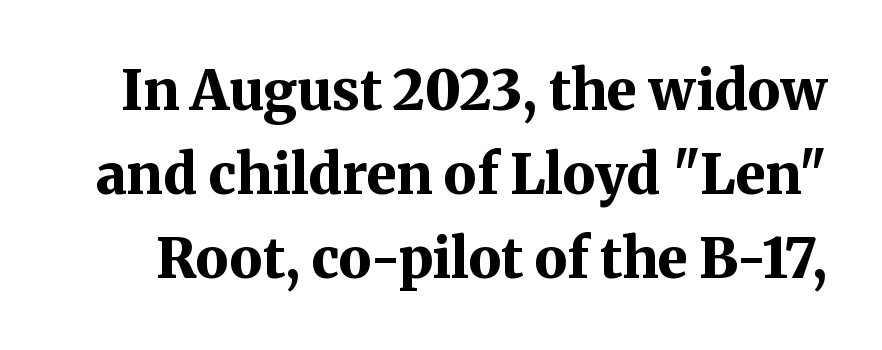
Q: Is the text bold? A: Yes.
Q: Is the text italic (slanted)? A: No, it is upright.
Q: Is the typeface a serif or a sans-serif typeface? A: Serif.
Q: Is the text underlined? A: No.
Q: Is the spacing between letters normal or unusually wide? A: Normal.
Q: Is the spacing between lines tight, normal or loose? A: Normal.
Q: Width (condensed, normal, or wide)? A: Normal.
Q: Stroke contrast? A: Medium.
Q: x-height? A: Medium.
Q: Monospaced? A: No.
